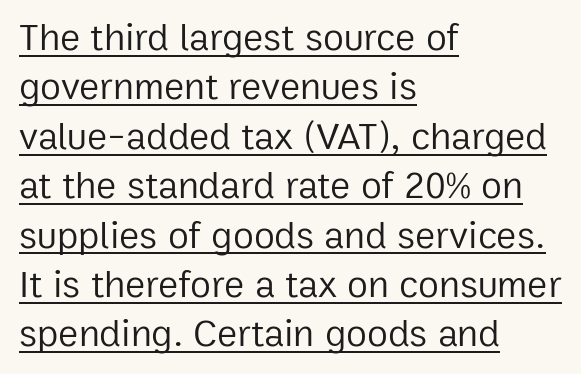
These lines are set flush left with a ragged right edge. Stroke thickness stays within the range of a standard reading face or lighter. Observe the ordinary spacing: letters are neighbours, not strangers. The passage shown is underscored from start to finish. Note the varied advance widths — an 'i' is clearly narrower than an 'm'. The font's upright variant was chosen for this text.
